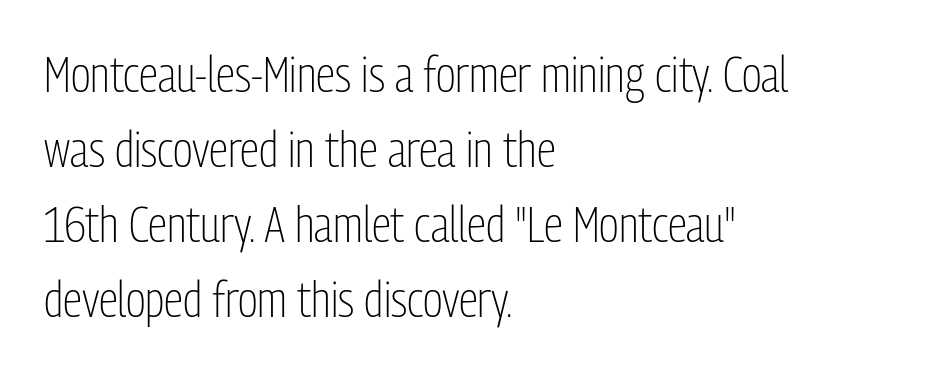
{"serif": "no", "italic": "no", "bold": "no", "weight": "light", "width": "condensed", "stroke_contrast": "low", "x_height": "medium", "monospaced": "no", "underline": "no", "align": "left", "line_spacing": "normal", "line_spacing_ratio": 1.53, "letter_spacing": "normal", "letter_spacing_em": 0.0, "glyph_px": 49}
